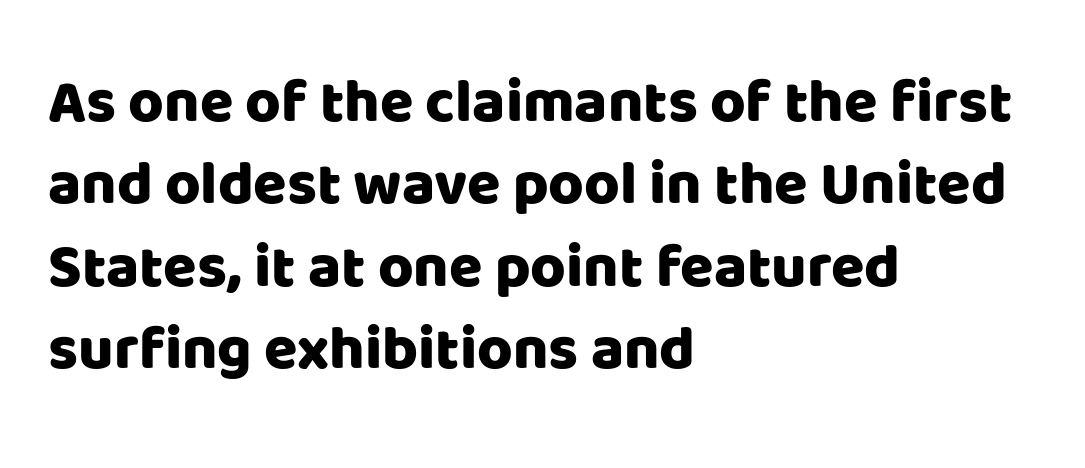
{"serif": "no", "italic": "no", "width": "normal", "stroke_contrast": "low", "x_height": "large", "monospaced": "no", "underline": "no", "align": "left", "line_spacing": "normal", "line_spacing_ratio": 1.35, "letter_spacing": "normal", "letter_spacing_em": 0.0, "glyph_px": 61}
